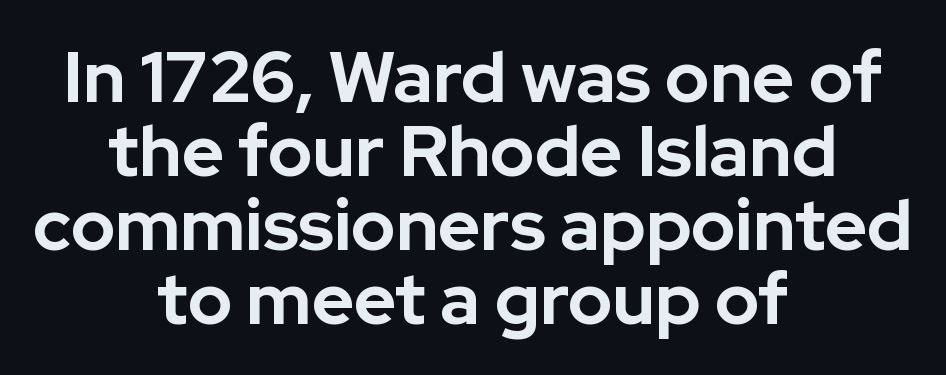
This sample has the flowing, uneven cadence of proportional lettering. A clean baseline with only descenders dipping below it. In terms of letterform style, serifs are entirely absent. The letters sit at their default tracking, neither squeezed nor spread.
